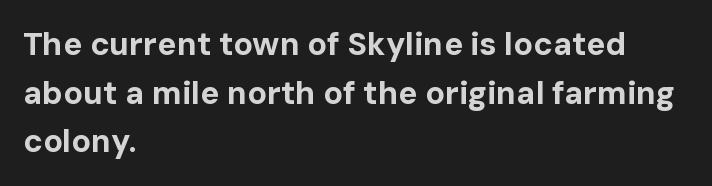
Q: Is the text bold? A: Yes.
Q: Is the text italic (slanted)? A: No, it is upright.
Q: Is the typeface a serif or a sans-serif typeface? A: Sans-serif.
Q: Is the text underlined? A: No.
Q: How is the paragraph aligned? A: Left-aligned.
Q: Is the spacing between letters normal or unusually wide? A: Normal.
Q: Is the spacing between lines tight, normal or loose? A: Normal.
Q: Width (condensed, normal, or wide)? A: Normal.
Q: Stroke contrast? A: Low.
Q: x-height? A: Medium.
Q: Monospaced? A: No.
